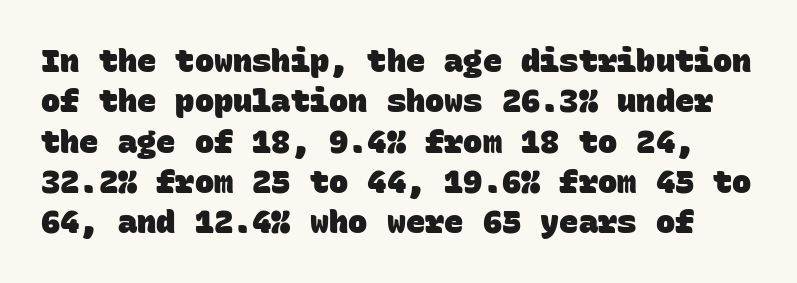
The image shows 32 px heavy sans-serif type, monospaced; set normal line spacing (1.26x), normal letter spacing, not underlined; low stroke contrast and a large x-height.
